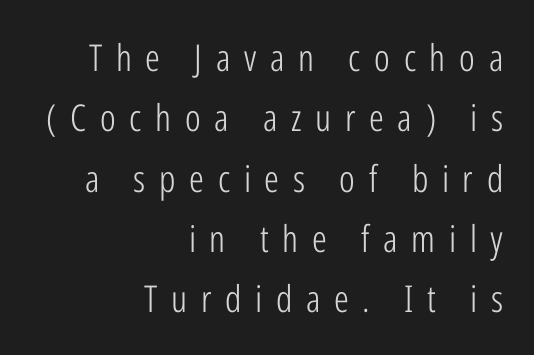
{"serif": "no", "italic": "no", "bold": "no", "weight": "light", "width": "condensed", "stroke_contrast": "low", "x_height": "medium", "monospaced": "no", "underline": "no", "align": "right", "line_spacing": "normal", "line_spacing_ratio": 1.63, "letter_spacing": "wide", "letter_spacing_em": 0.37, "glyph_px": 37}
